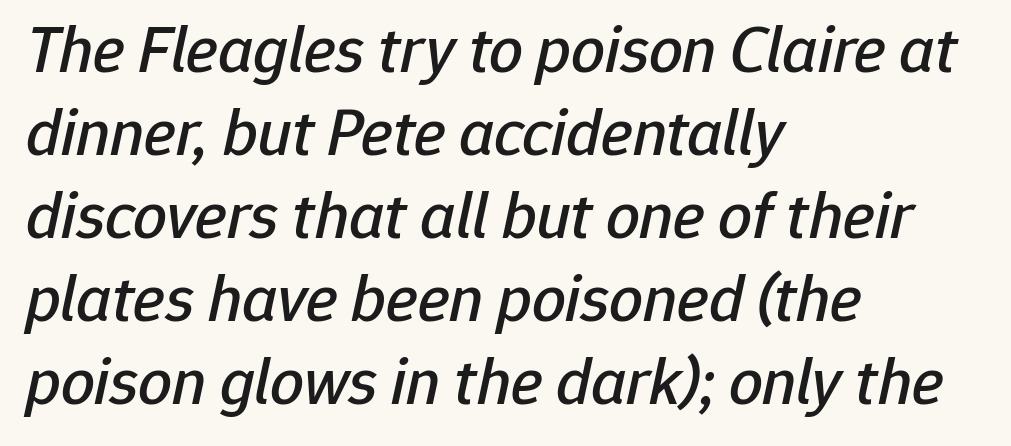
Clear beneath every line of the passage. This rendering leaves character spacing at its baseline value. Observe the lean: these are italic letterforms. Note the varied advance widths — an 'i' is clearly narrower than an 'm'. Does the copy run flush right? No — it runs flush left.
